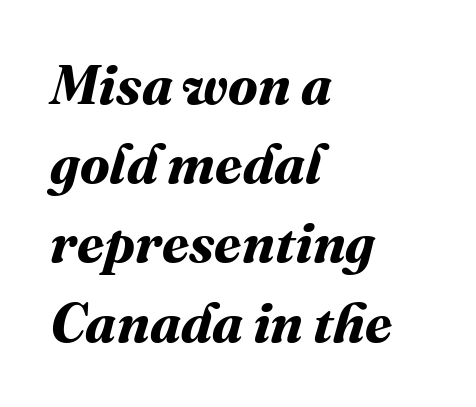
Q: Is the text bold? A: Yes.
Q: Is the text underlined? A: No.
Q: How is the paragraph aligned? A: Left-aligned.
Q: Is the spacing between letters normal or unusually wide? A: Normal.
Q: Is the spacing between lines tight, normal or loose? A: Normal.
Q: Width (condensed, normal, or wide)? A: Normal.
Q: Stroke contrast? A: Medium.
Q: x-height? A: Medium.
Q: Monospaced? A: No.
